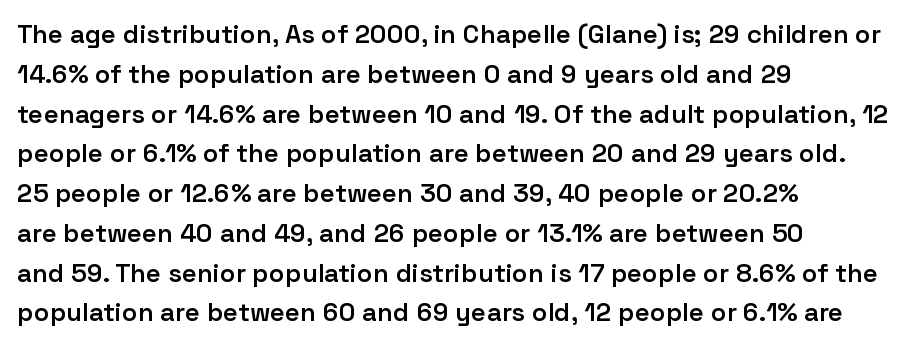
The image shows 26 px text type, upright; set left-aligned, normal line spacing (1.53x), normal letter spacing, not underlined.
